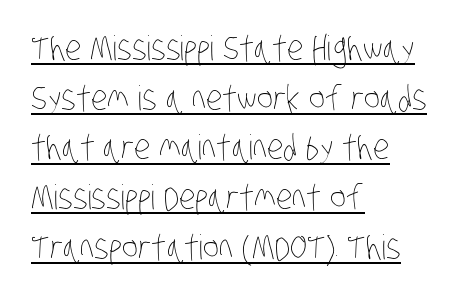
{"bold": "no", "weight": "thin", "width": "condensed", "stroke_contrast": "low", "x_height": "large", "monospaced": "no", "underline": "yes", "align": "left", "line_spacing": "normal", "line_spacing_ratio": 1.46, "letter_spacing": "normal", "letter_spacing_em": 0.0, "glyph_px": 34}
